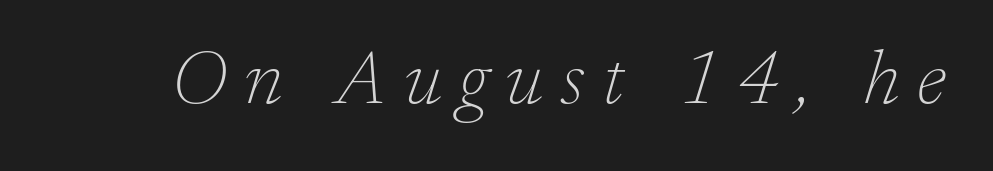
The image shows 76 px thin serif type, italic (leaning right); set unusually wide letter spacing (+0.23 em), not underlined; low stroke contrast and a medium x-height.
